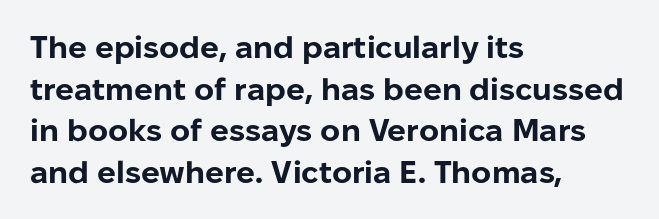
Q: Is the text bold? A: Yes.
Q: Is the text italic (slanted)? A: No, it is upright.
Q: Is the typeface a serif or a sans-serif typeface? A: Sans-serif.
Q: Is the text underlined? A: No.
Q: How is the paragraph aligned? A: Left-aligned.
Q: Is the spacing between letters normal or unusually wide? A: Normal.
Q: Is the spacing between lines tight, normal or loose? A: Normal.
Q: Width (condensed, normal, or wide)? A: Normal.
Q: Stroke contrast? A: Low.
Q: x-height? A: Medium.
Q: Monospaced? A: No.
